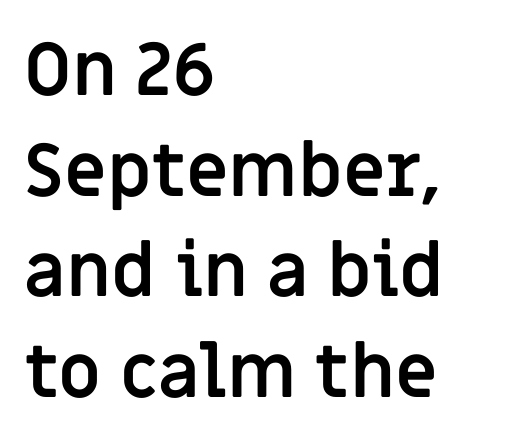
{"serif": "no", "italic": "no", "bold": "yes", "weight": "semibold", "width": "normal", "stroke_contrast": "low", "x_height": "large", "monospaced": "no", "underline": "no", "align": "left", "line_spacing": "normal", "line_spacing_ratio": 1.38, "letter_spacing": "normal", "letter_spacing_em": 0.0, "glyph_px": 73}
